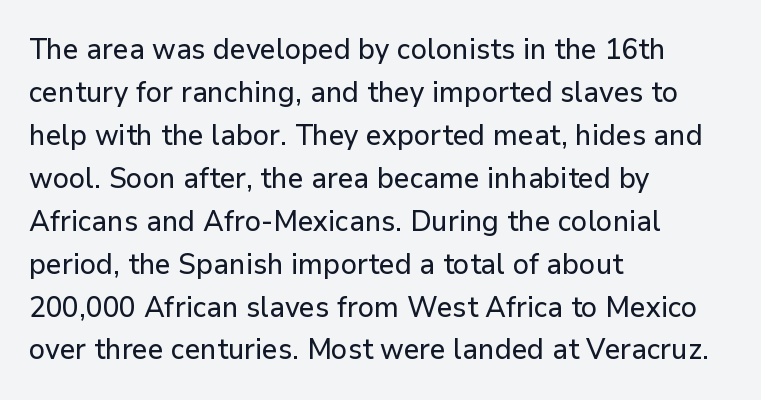
Nope, no serifs anywhere on these letters. If you drew a ruler down the left edge, every line would touch it. This is roman type, the default non-slanted kind. Plain, unruled lines of type.
